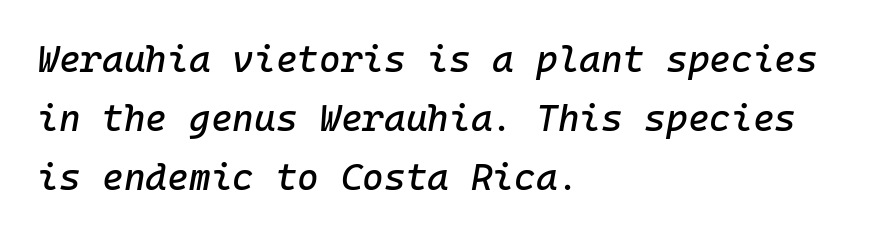
{"italic": "yes", "lean": "right", "slant_degrees": 10, "width": "normal", "stroke_contrast": "low", "x_height": "medium", "monospaced": "yes", "underline": "no", "align": "left", "line_spacing": "normal", "line_spacing_ratio": 1.6, "letter_spacing": "normal", "letter_spacing_em": 0.0, "glyph_px": 37}
